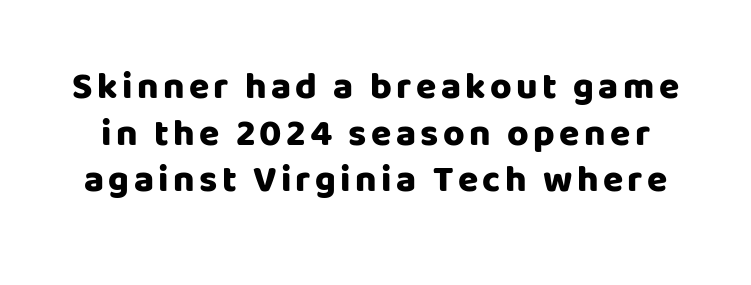
Q: Is the text bold? A: Yes.
Q: Is the text italic (slanted)? A: No, it is upright.
Q: Is the typeface a serif or a sans-serif typeface? A: Sans-serif.
Q: Is the text underlined? A: No.
Q: Is the spacing between lines tight, normal or loose? A: Normal.
Q: Width (condensed, normal, or wide)? A: Normal.
Q: Stroke contrast? A: Low.
Q: x-height? A: Large.
Q: Monospaced? A: No.
